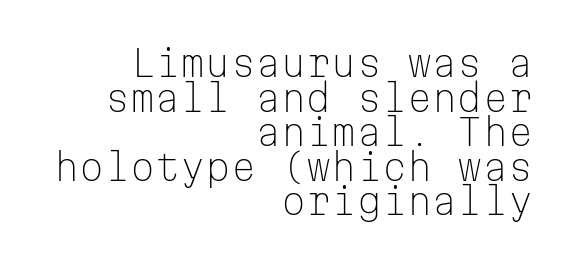
The image shows 36 px light sans-serif type, upright, monospaced; set right-aligned, tight line spacing (0.96x), normal letter spacing, not underlined; low stroke contrast and a medium x-height.
